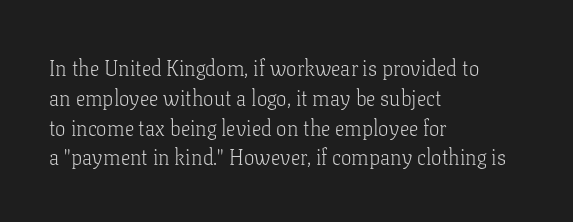
Q: Is the text bold? A: No.
Q: Is the text italic (slanted)? A: No, it is upright.
Q: Is the text underlined? A: No.
Q: How is the paragraph aligned? A: Left-aligned.
Q: Is the spacing between letters normal or unusually wide? A: Normal.
Q: Is the spacing between lines tight, normal or loose? A: Normal.
